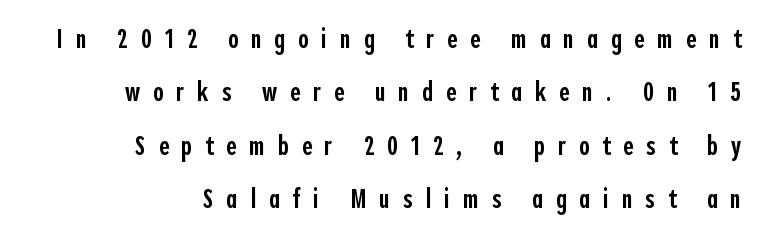
{"serif": "no", "italic": "no", "bold": "semi", "weight": "semibold", "width": "condensed", "x_height": "medium", "monospaced": "no", "underline": "no", "align": "right", "line_spacing": "loose", "line_spacing_ratio": 1.91, "letter_spacing": "wide", "letter_spacing_em": 0.46, "glyph_px": 28}
